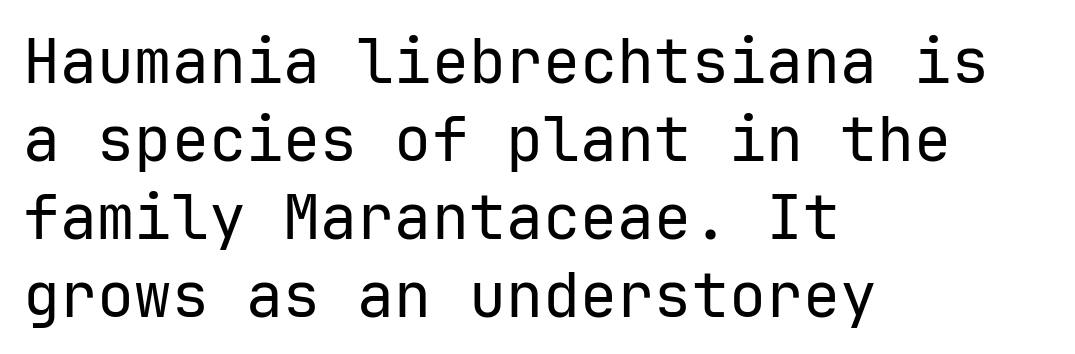
{"serif": "no", "italic": "no", "bold": "no", "weight": "regular", "width": "normal", "stroke_contrast": "low", "x_height": "medium", "underline": "no", "align": "left", "line_spacing": "normal", "line_spacing_ratio": 1.26, "letter_spacing": "normal", "letter_spacing_em": 0.0, "glyph_px": 62}
